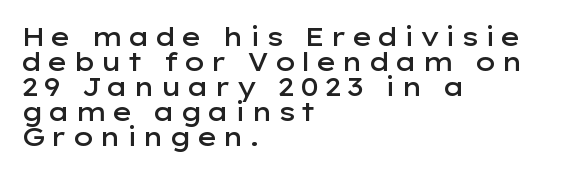
The image shows 25 px text type, upright; set left-aligned, tight line spacing (1.0x), not underlined.
